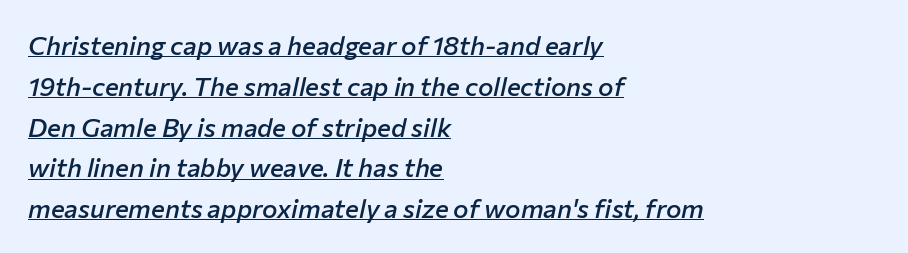
Is there an underline? Yes — a line sits under the letters. The leading is moderate, giving the passage an even texture. The gaps between neighbouring characters are ordinary and unremarkable. Weight: semibold (demi). The setting favours the left margin, as ordinary paragraphs usually do.
